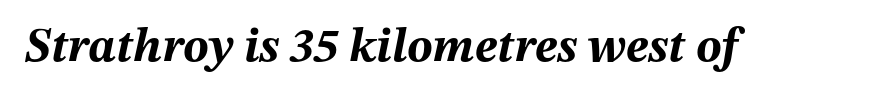
The image shows 48 px bold type, italic (leaning right); set normal letter spacing, not underlined; medium stroke contrast and a medium x-height.
